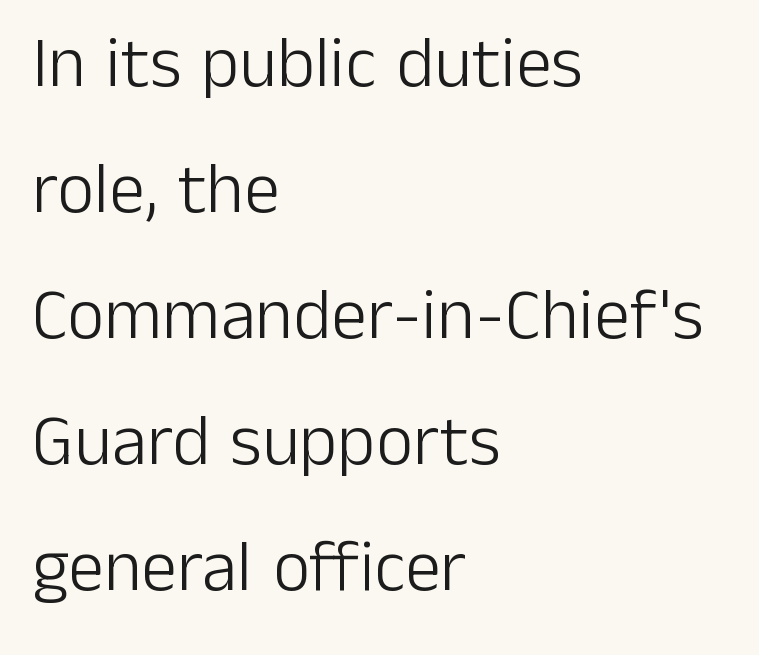
Short and long lines alike share a common starting point at left. Characters follow at the spacing the type designer built in. Heaviness? Minimal to ordinary, like unemphasized prose. Do the letters lean? They stand straight.
